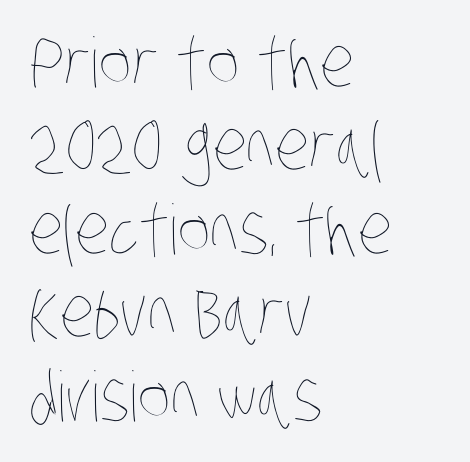
Stems here are at most as thick as an everyday book face. How are the letters spaced? Ordinarily, with no added tracking. Do the characters align in a grid? No, the font is proportional. Just letters on the line, the space beneath them empty.
